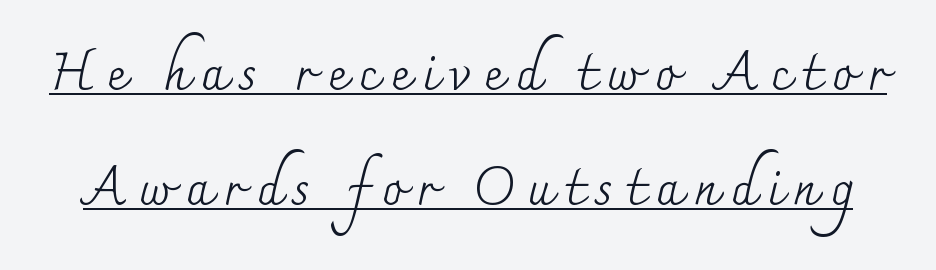
The face used here appears with an underline applied. Varying glyph widths throughout — classic text-font behaviour. Font category for this specimen: serif. The vertical gap from one line to the next is large. A quiet, ordinary-to-light weight characterises the typeface.
